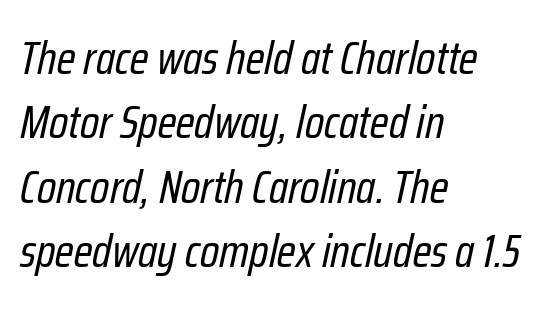
Q: Is the text bold? A: No.
Q: Is the text italic (slanted)? A: Yes, it leans right by about 12 degrees.
Q: Is the text underlined? A: No.
Q: How is the paragraph aligned? A: Left-aligned.
Q: Is the spacing between letters normal or unusually wide? A: Normal.
Q: Is the spacing between lines tight, normal or loose? A: Normal.
Q: Width (condensed, normal, or wide)? A: Condensed.
Q: Stroke contrast? A: Low.
Q: x-height? A: Medium.
Q: Monospaced? A: No.
